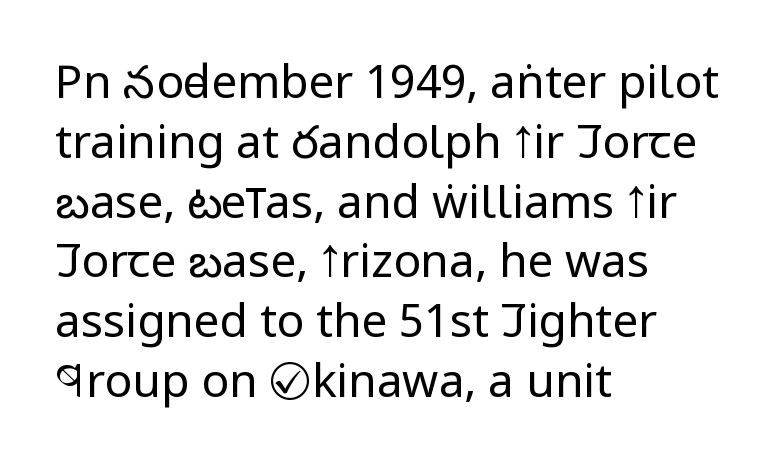
The image shows 46 px regular-weight, condensed sans-serif type, upright; set left-aligned, normal line spacing (1.3x), normal letter spacing, not underlined; low stroke contrast and a large x-height.
